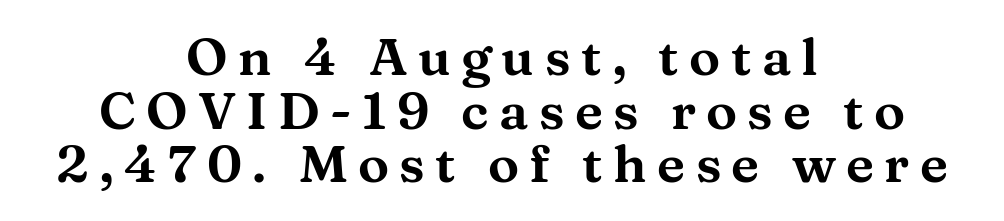
The image shows 52 px wide serif type, upright; set centered, tight line spacing (1.03x), unusually wide letter spacing (+0.2 em), not underlined; medium stroke contrast and a medium x-height.
